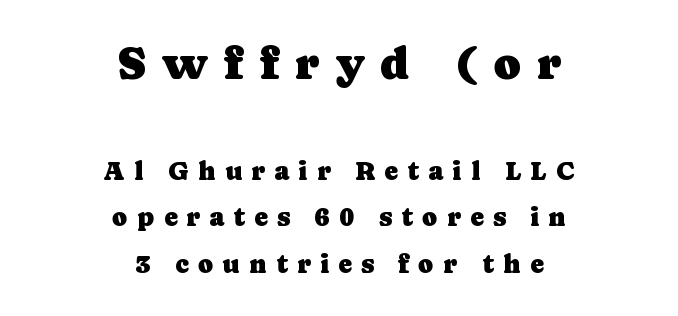
Q: Is the text italic (slanted)? A: No, it is upright.
Q: Is the typeface a serif or a sans-serif typeface? A: Serif.
Q: Is the text underlined? A: No.
Q: How is the paragraph aligned? A: Centered.
Q: Is the spacing between letters normal or unusually wide? A: Unusually wide.
Q: Which block of text is set in a larger size, the first (top) or the second (bottom)? A: The first (top) one.
Q: Width (condensed, normal, or wide)? A: Normal.
Q: Stroke contrast? A: Low.
Q: x-height? A: Medium.
Q: Monospaced? A: No.
